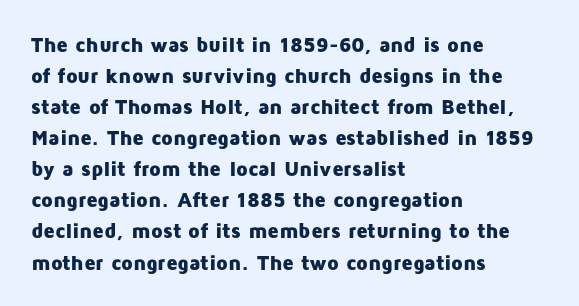
Q: Is the text bold? A: Yes.
Q: Is the text italic (slanted)? A: No, it is upright.
Q: Is the text underlined? A: No.
Q: How is the paragraph aligned? A: Left-aligned.
Q: Is the spacing between letters normal or unusually wide? A: Normal.
Q: Is the spacing between lines tight, normal or loose? A: Normal.
